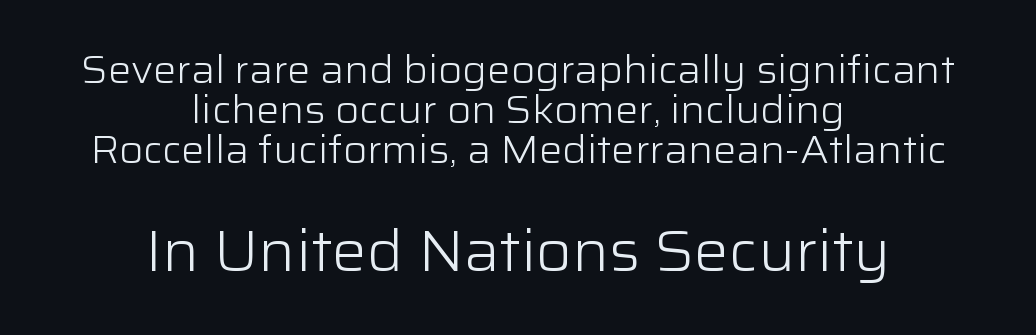
Q: Is the text bold? A: No.
Q: Is the text italic (slanted)? A: No, it is upright.
Q: Is the typeface a serif or a sans-serif typeface? A: Sans-serif.
Q: Is the text underlined? A: No.
Q: How is the paragraph aligned? A: Centered.
Q: Is the spacing between letters normal or unusually wide? A: Normal.
Q: Is the spacing between lines tight, normal or loose? A: Tight.
Q: Which block of text is set in a larger size, the first (top) or the second (bottom)? A: The second (bottom) one.
Q: Width (condensed, normal, or wide)? A: Normal.
Q: Stroke contrast? A: Low.
Q: x-height? A: Medium.
Q: Monospaced? A: No.
